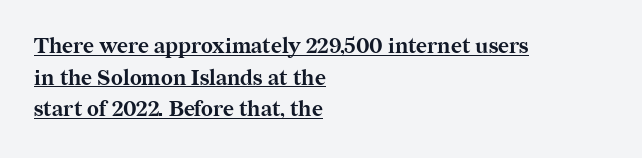
Every letter is thick-stroked: bold, no question. A typesetter would call this zero additional tracking. The lettering is marked with a stroke running underneath it. These lines stack with their left ends in a neat column. It's the straight-up-and-down kind of type.
